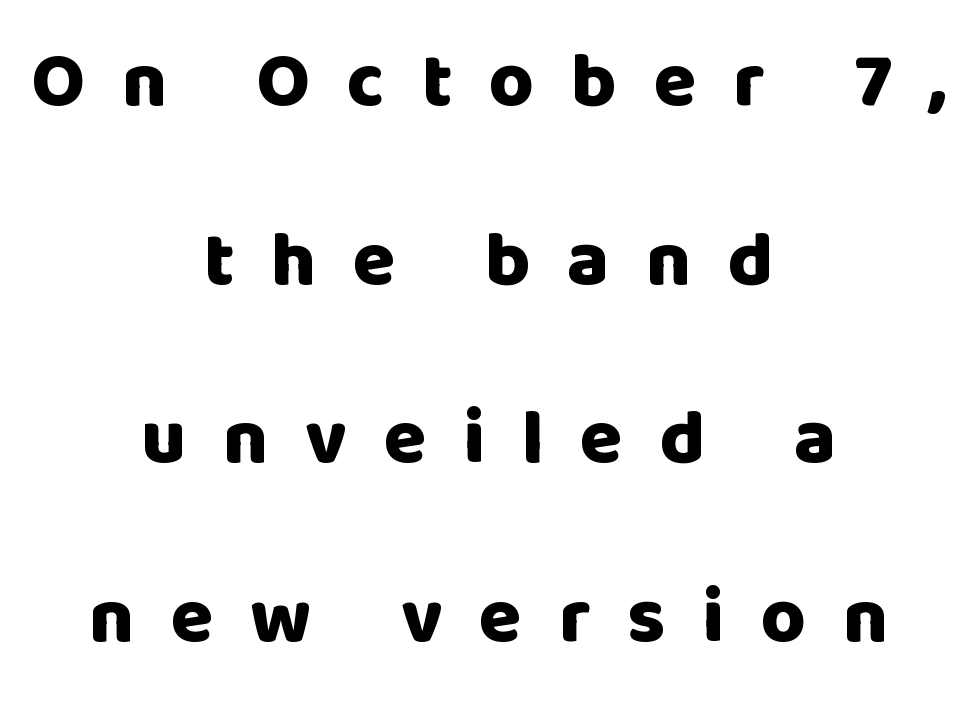
{"serif": "no", "italic": "no", "bold": "yes", "weight": "heavy", "width": "normal", "stroke_contrast": "low", "x_height": "large", "monospaced": "no", "underline": "no", "align": "center", "line_spacing": "loose", "line_spacing_ratio": 2.32, "letter_spacing": "wide", "letter_spacing_em": 0.48, "glyph_px": 77}
